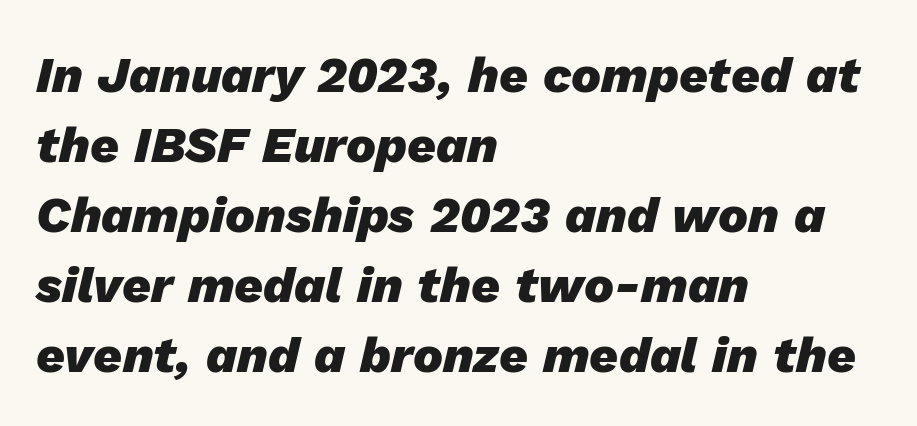
{"italic": "yes", "lean": "right", "slant_degrees": 13, "bold": "yes", "weight": "heavy", "width": "normal", "stroke_contrast": "low", "x_height": "medium", "monospaced": "no", "underline": "no", "align": "left", "line_spacing": "normal", "line_spacing_ratio": 1.4, "letter_spacing": "normal", "letter_spacing_em": 0.0, "glyph_px": 50}
